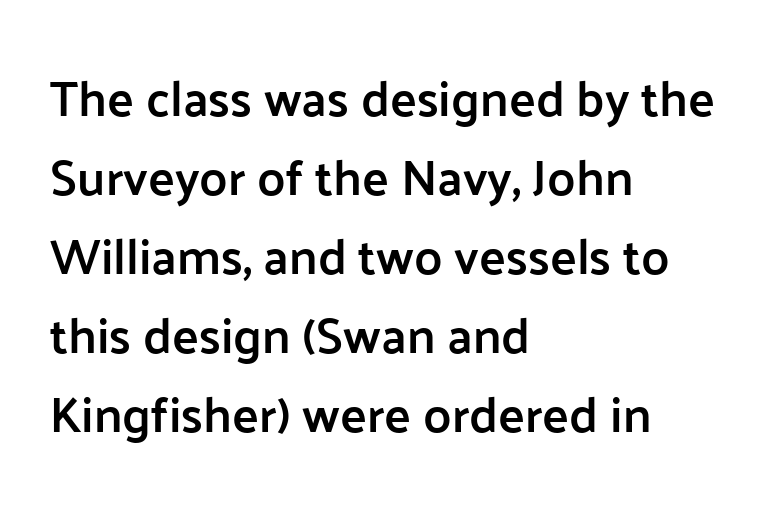
The image shows 50 px semibold sans-serif type, upright; set left-aligned, normal line spacing (1.58x), normal letter spacing, not underlined; low stroke contrast and a medium x-height.
